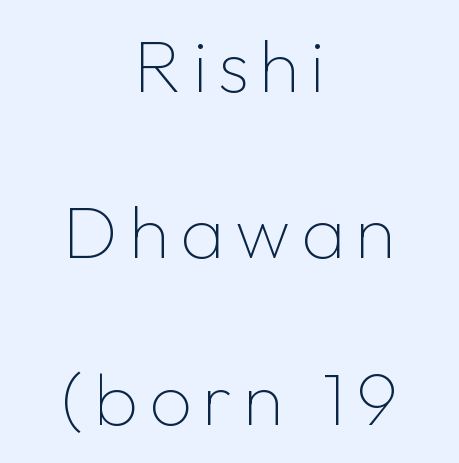
A roman cut, with each character standing at attention. Is there much room between lines? Yes — plenty of vertical air separates them. Stroke terminals: plain, sans-serif. Every row of glyphs is offset so its center matches the block's center. Proportional: the letters do not fall into vertical columns.
